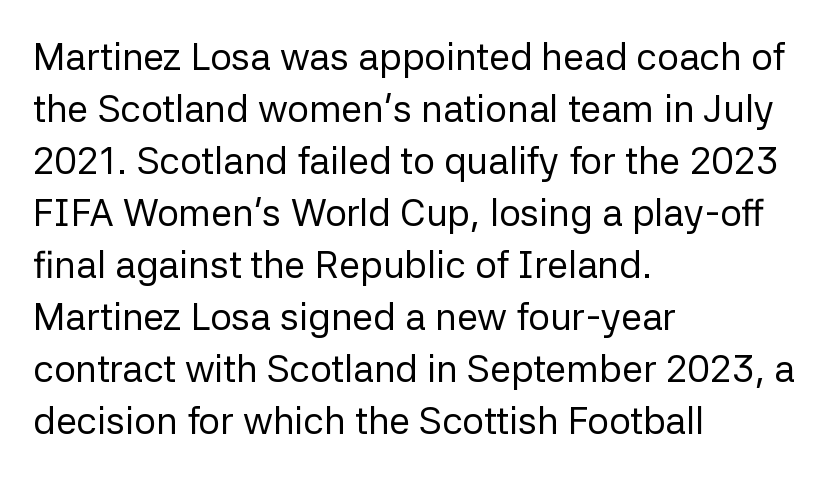
{"serif": "no", "italic": "no", "bold": "no", "weight": "regular", "width": "normal", "stroke_contrast": "low", "x_height": "medium", "monospaced": "no", "underline": "no", "align": "left", "line_spacing": "normal", "line_spacing_ratio": 1.37, "letter_spacing": "normal", "letter_spacing_em": 0.0, "glyph_px": 38}
